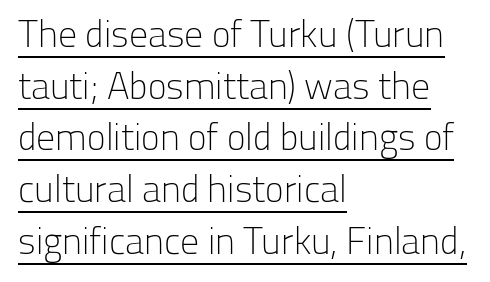
{"serif": "no", "italic": "no", "bold": "no", "weight": "light", "width": "normal", "stroke_contrast": "low", "x_height": "medium", "monospaced": "no", "underline": "yes", "align": "left", "line_spacing": "normal", "line_spacing_ratio": 1.36, "letter_spacing": "normal", "letter_spacing_em": 0.0, "glyph_px": 38}
